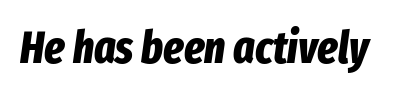
The image shows 45 px bold, condensed type, italic (leaning right); set normal letter spacing, not underlined; low stroke contrast and a medium x-height.
